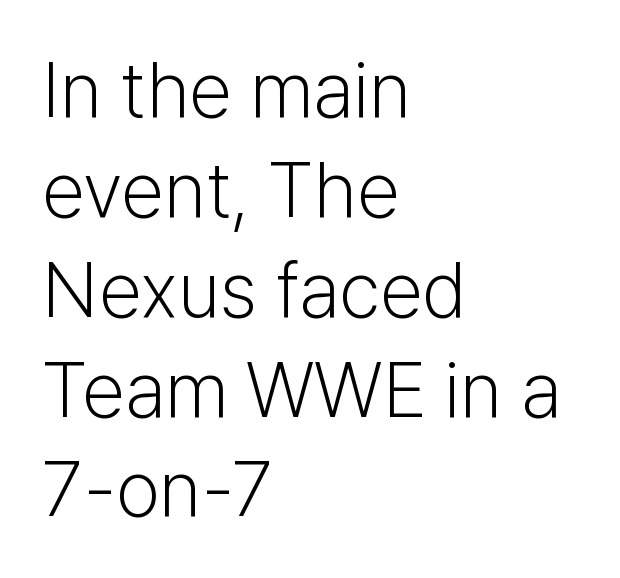
Q: Is the text bold? A: No.
Q: Is the text italic (slanted)? A: No, it is upright.
Q: Is the typeface a serif or a sans-serif typeface? A: Sans-serif.
Q: Is the text underlined? A: No.
Q: How is the paragraph aligned? A: Left-aligned.
Q: Is the spacing between letters normal or unusually wide? A: Normal.
Q: Is the spacing between lines tight, normal or loose? A: Normal.
Q: Width (condensed, normal, or wide)? A: Normal.
Q: Stroke contrast? A: Low.
Q: x-height? A: Medium.
Q: Monospaced? A: No.
